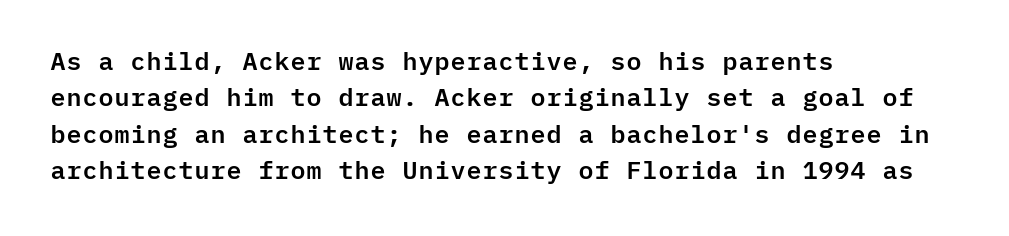
Plain, unruled lines of type. The type is set solid horizontally, with unmodified tracking. Tall strokes in this sample are plumb rather than angled. Regarding leading, the lines here are spaced in the standard way.
